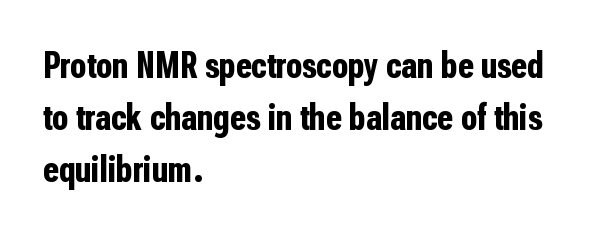
The font's upright variant was chosen for this text. How would I describe the line gaps? Plain and ordinary. A typesetter would call this proportional, since set widths differ per character. Observe the absence of serifs on each vertical stroke in this sample. Set as a true bold cut, around the 700 mark. Compared with typical body copy, the letter spacing here is the same.
